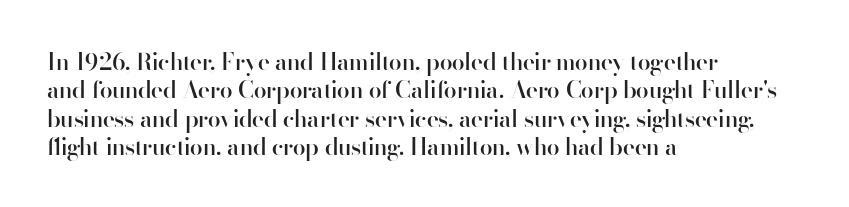
Is the letter spacing exaggerated? No — it looks like the ordinary default. Do the letters lean? They stand straight. Is the type bold? Partly — it's a semibold, heavier than regular but not fully bold. Lines of text with bare space underneath. The text block is weighted toward the left margin, trailing off unevenly rightward.
